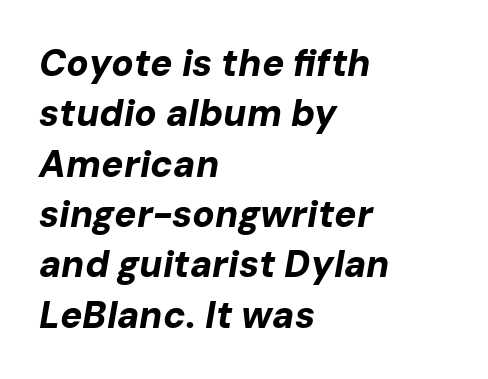
Looks like regular typesetting: each glyph gets only the width it needs. Weight check: bold — yes, fully. The horizontal fit of the characters is conventional and even. Anything drawn beneath the words? Only blank space.
